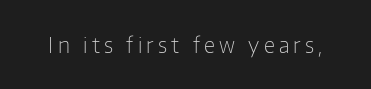
{"italic": "no", "bold": "no", "underline": "no", "letter_spacing": "wide", "letter_spacing_em": 0.2, "glyph_px": 21}
